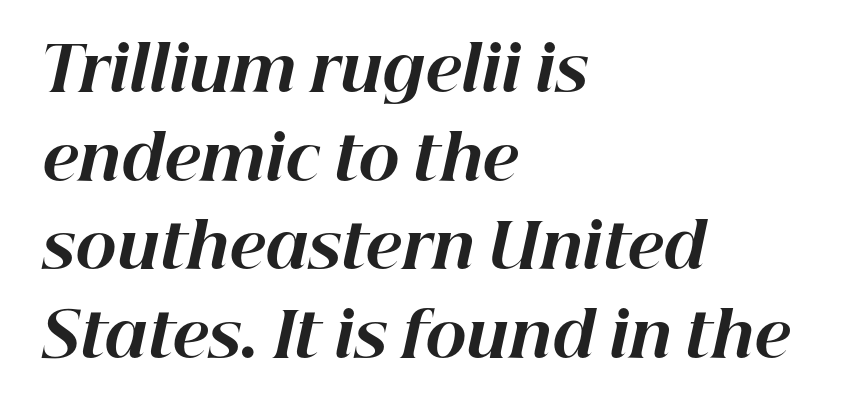
{"italic": "yes", "lean": "right", "slant_degrees": 12, "bold": "yes", "weight": "bold", "width": "normal", "stroke_contrast": "high", "x_height": "medium", "monospaced": "no", "underline": "no", "align": "left", "line_spacing": "normal", "line_spacing_ratio": 1.43, "letter_spacing": "normal", "letter_spacing_em": 0.0, "glyph_px": 62}
